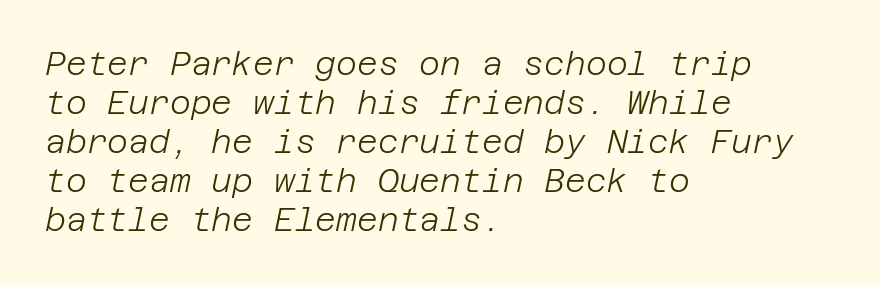
The image shows 32 px light type, italic (leaning right); set left-aligned, line spacing 1.22x, normal letter spacing, not underlined; low stroke contrast and a large x-height.
